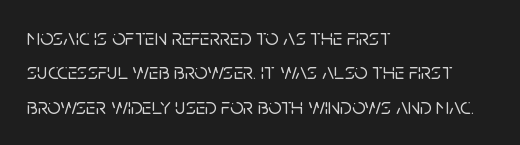
The specimen omits any rule beneath the text block's lines. The line-height multiplier appears to be the usual default. Posture: upright roman. The letters sit at their default tracking, neither squeezed nor spread.
